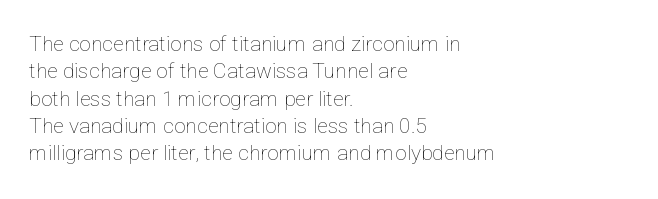
Q: Is the text bold? A: No.
Q: Is the text italic (slanted)? A: No, it is upright.
Q: Is the text underlined? A: No.
Q: How is the paragraph aligned? A: Left-aligned.
Q: Is the spacing between letters normal or unusually wide? A: Normal.
Q: Is the spacing between lines tight, normal or loose? A: Normal.
